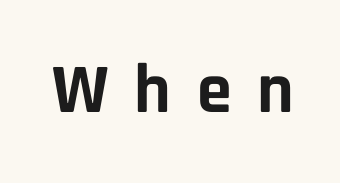
Q: Is the text bold? A: Yes.
Q: Is the text italic (slanted)? A: No, it is upright.
Q: Is the typeface a serif or a sans-serif typeface? A: Sans-serif.
Q: Is the text underlined? A: No.
Q: Is the spacing between letters normal or unusually wide? A: Unusually wide.
Q: Width (condensed, normal, or wide)? A: Normal.
Q: Stroke contrast? A: Low.
Q: x-height? A: Large.
Q: Monospaced? A: No.
